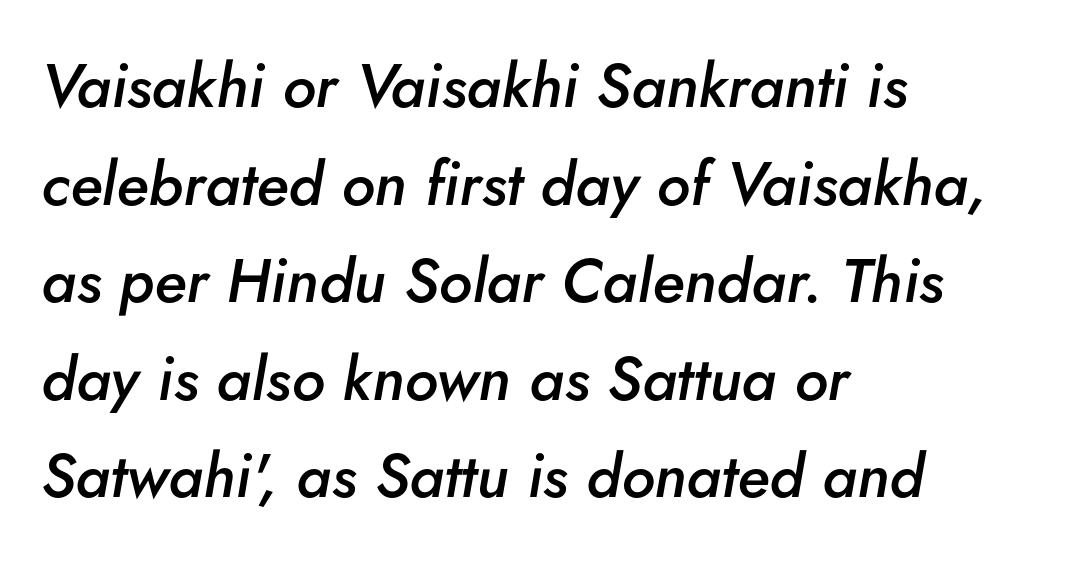
The image shows 61 px semibold type, italic (leaning right); set left-aligned, normal line spacing (1.6x), normal letter spacing, not underlined; low stroke contrast and a small x-height.
